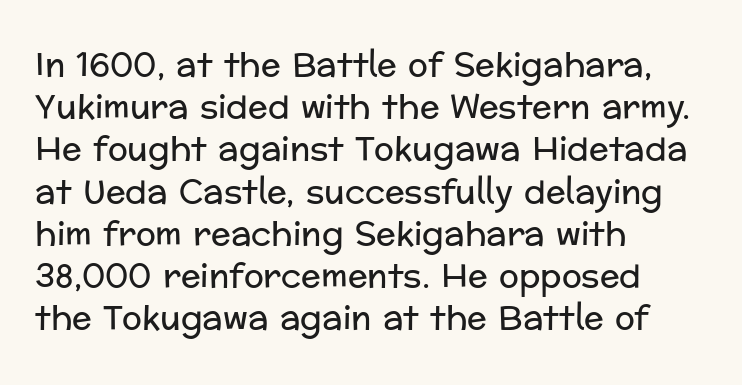
The image shows 33 px regular-weight sans-serif type, upright; set left-aligned, normal line spacing (1.28x), normal letter spacing, not underlined; low stroke contrast and a medium x-height.
